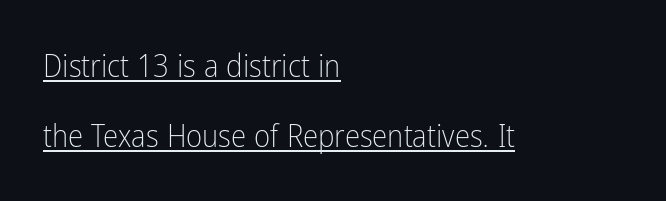
{"serif": "no", "italic": "no", "bold": "no", "weight": "light", "width": "condensed", "stroke_contrast": "low", "x_height": "medium", "monospaced": "no", "underline": "yes", "align": "left", "line_spacing": "loose", "line_spacing_ratio": 2.27, "letter_spacing": "normal", "letter_spacing_em": 0.0, "glyph_px": 31}
